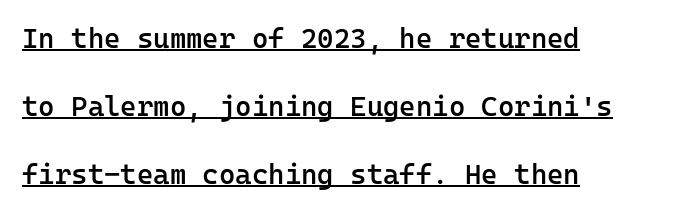
Q: Is the text bold? A: Semi-bold.
Q: Is the text italic (slanted)? A: No, it is upright.
Q: Is the typeface a serif or a sans-serif typeface? A: Sans-serif.
Q: Is the text underlined? A: Yes.
Q: How is the paragraph aligned? A: Left-aligned.
Q: Is the spacing between letters normal or unusually wide? A: Normal.
Q: Is the spacing between lines tight, normal or loose? A: Loose.
Q: Width (condensed, normal, or wide)? A: Normal.
Q: Stroke contrast? A: Low.
Q: x-height? A: Medium.
Q: Monospaced? A: Yes.
